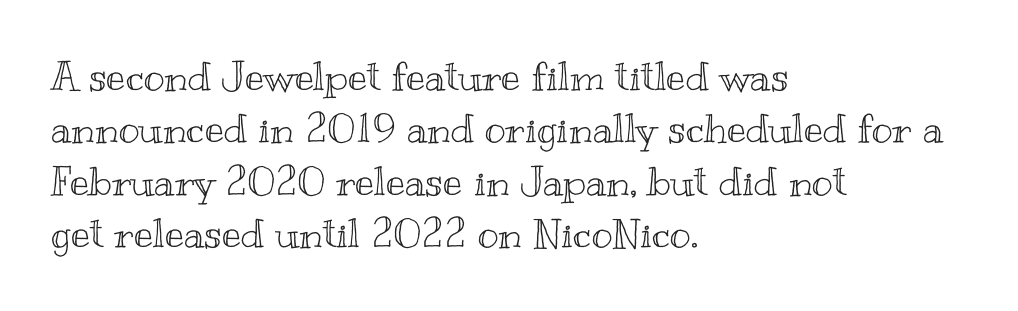
Note the varied advance widths — an 'i' is clearly narrower than an 'm'. A classic flush-left, rag-right setting is used for this passage. Vertical spacing — default. The glyphs are unaccompanied by any horizontal stroke below them. Characters remain perfectly vertical along every line. Letter spacing: default.
